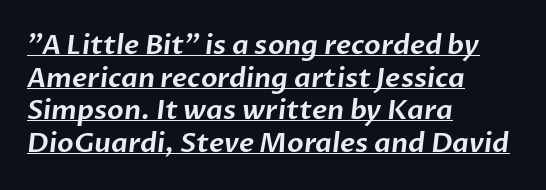
{"underline": "yes", "align": "left", "line_spacing_ratio": 1.21, "letter_spacing": "normal", "letter_spacing_em": 0.0, "glyph_px": 27}
